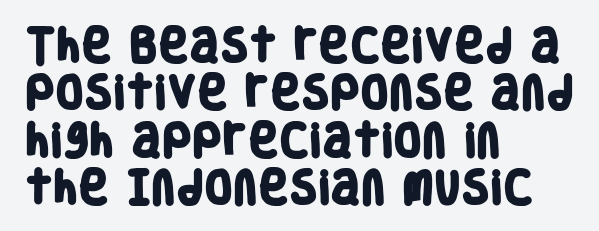
The letterforms sit shoulder to shoulder at normal distance. Line starts are locked; line ends wander. Successive baselines arrive at the customary interval. Is this a fixed-width face? No — the glyphs have proportional, varying widths. The sample has been set heavy, in full bold. Classification — sans serif.
